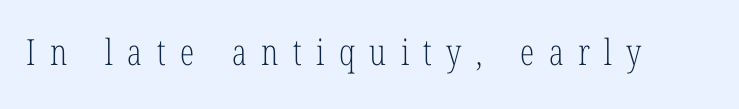
The image shows 36 px light, condensed serif type, upright; set unusually wide letter spacing (+0.4 em), not underlined; low stroke contrast and a medium x-height.
